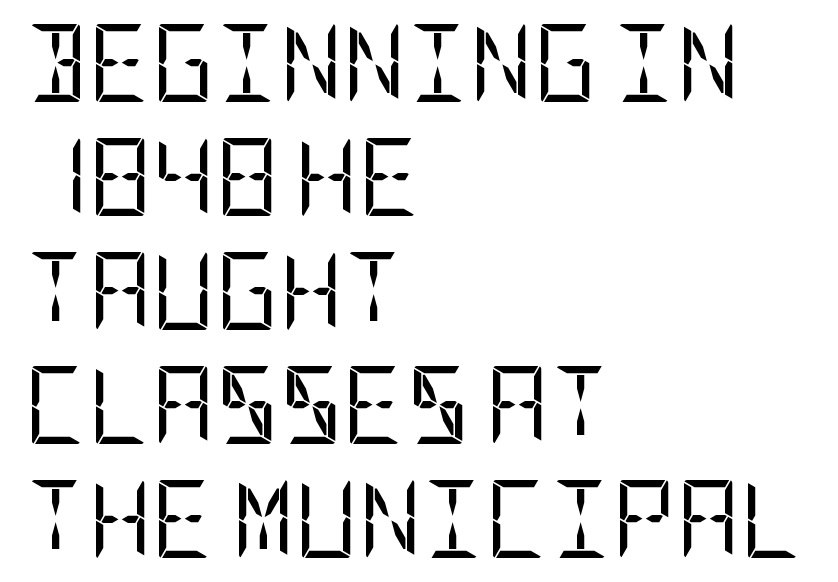
In terms of letterspacing, this is plain default setting. Designer's note — italics off, roman on. Weight: in the light-to-regular range. These lines sit exactly where default settings would place them. Nope, no serifs anywhere on these letters.
